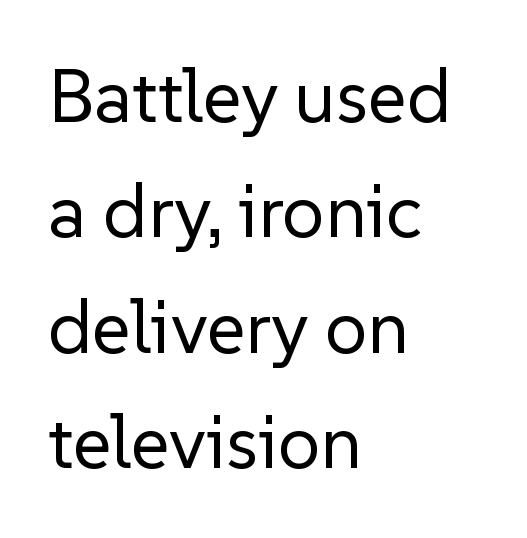
{"serif": "no", "italic": "no", "bold": "no", "weight": "regular", "width": "normal", "stroke_contrast": "low", "x_height": "medium", "monospaced": "no", "underline": "no", "align": "left", "line_spacing": "normal", "line_spacing_ratio": 1.54, "letter_spacing": "normal", "letter_spacing_em": 0.0, "glyph_px": 75}
